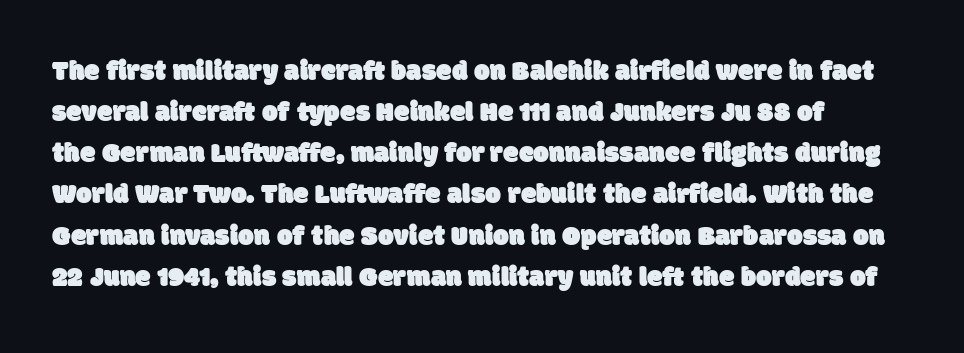
Q: Is the typeface a serif or a sans-serif typeface? A: Sans-serif.
Q: Is the text underlined? A: No.
Q: How is the paragraph aligned? A: Left-aligned.
Q: Is the spacing between letters normal or unusually wide? A: Normal.
Q: Is the spacing between lines tight, normal or loose? A: Normal.
Q: Width (condensed, normal, or wide)? A: Normal.
Q: Stroke contrast? A: Low.
Q: x-height? A: Large.
Q: Monospaced? A: No.
